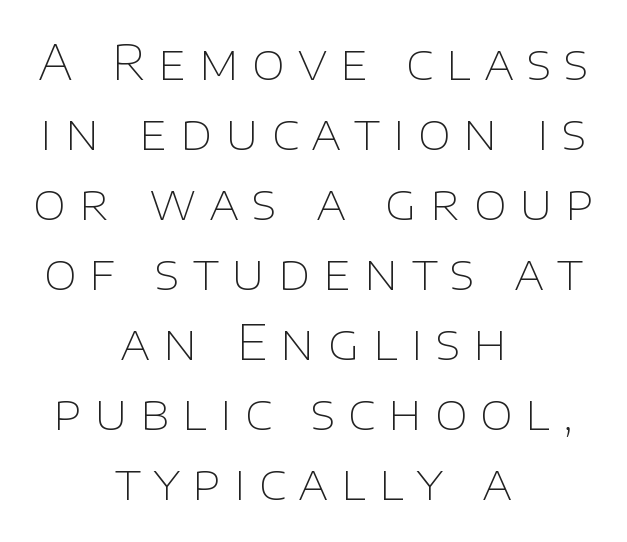
Beneath every word, the page is bare. Between one letter and the next there's a generous, obvious gap. Do the characters align in a grid? No, the font is proportional. These lines are centered, leaving both edges ragged. Serif or sans? Sans — the stroke terminals are bare. Heaviness? Minimal to ordinary, like unemphasized prose.
